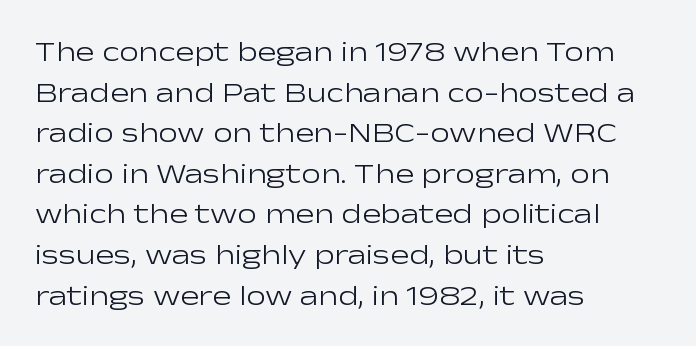
Q: Is the text bold? A: No.
Q: Is the text italic (slanted)? A: No, it is upright.
Q: Is the typeface a serif or a sans-serif typeface? A: Sans-serif.
Q: Is the text underlined? A: No.
Q: How is the paragraph aligned? A: Left-aligned.
Q: Is the spacing between letters normal or unusually wide? A: Normal.
Q: Is the spacing between lines tight, normal or loose? A: Normal.
Q: Width (condensed, normal, or wide)? A: Wide.
Q: Stroke contrast? A: Low.
Q: x-height? A: Medium.
Q: Monospaced? A: No.
